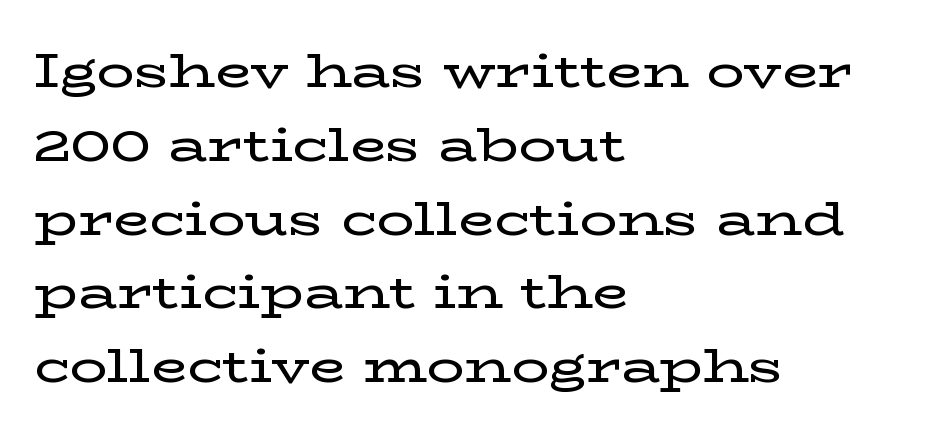
{"serif": "yes", "italic": "no", "width": "wide", "stroke_contrast": "low", "x_height": "medium", "monospaced": "no", "underline": "no", "align": "left", "line_spacing": "normal", "line_spacing_ratio": 1.57, "letter_spacing": "normal", "letter_spacing_em": 0.0, "glyph_px": 47}
